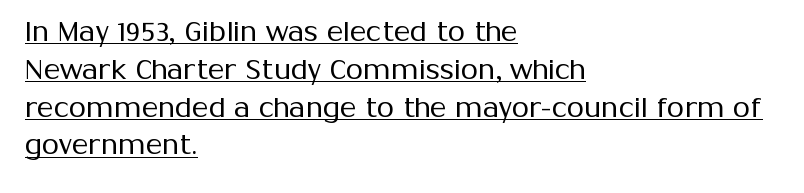
In terms of leading, this rendering sits right in the middle. Horizontal alignment here is leftward, the default for most running prose. It's the straight-up-and-down kind of type. Decoration check: the copy is underlined.
